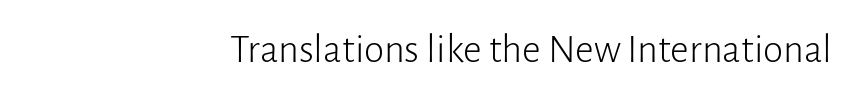
Q: Is the text bold? A: No.
Q: Is the text italic (slanted)? A: No, it is upright.
Q: Is the typeface a serif or a sans-serif typeface? A: Sans-serif.
Q: Is the text underlined? A: No.
Q: How is the paragraph aligned? A: Right-aligned.
Q: Is the spacing between letters normal or unusually wide? A: Normal.
Q: Width (condensed, normal, or wide)? A: Normal.
Q: Stroke contrast? A: Low.
Q: x-height? A: Medium.
Q: Monospaced? A: No.
